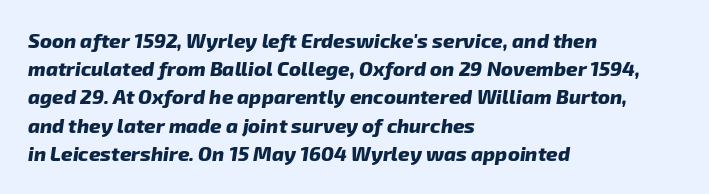
Q: Is the text bold? A: Yes.
Q: Is the text italic (slanted)? A: Yes, it leans right by about 8 degrees.
Q: Is the text underlined? A: No.
Q: How is the paragraph aligned? A: Left-aligned.
Q: Is the spacing between letters normal or unusually wide? A: Normal.
Q: Is the spacing between lines tight, normal or loose? A: Normal.
